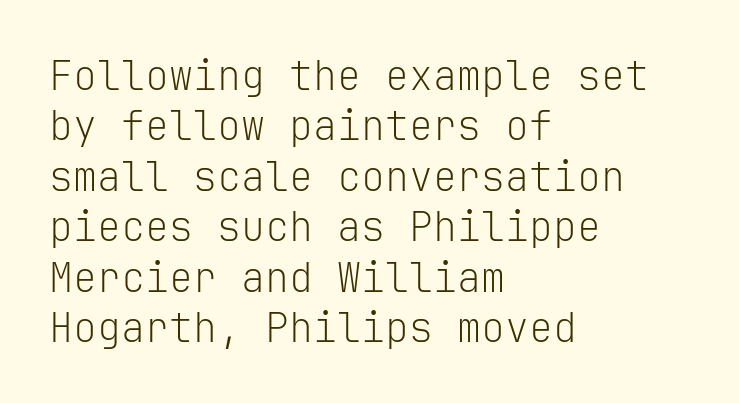
Q: Is the text bold? A: No.
Q: Is the text italic (slanted)? A: No, it is upright.
Q: Is the typeface a serif or a sans-serif typeface? A: Sans-serif.
Q: Is the text underlined? A: No.
Q: How is the paragraph aligned? A: Left-aligned.
Q: Is the spacing between letters normal or unusually wide? A: Normal.
Q: Is the spacing between lines tight, normal or loose? A: Normal.
Q: Width (condensed, normal, or wide)? A: Normal.
Q: Stroke contrast? A: Low.
Q: x-height? A: Medium.
Q: Monospaced? A: Yes.
